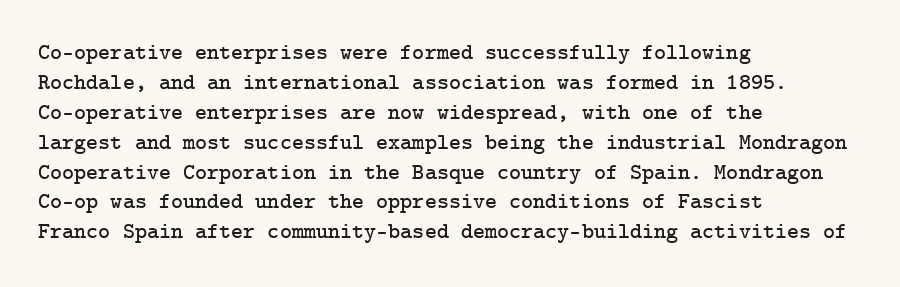
{"italic": "no", "underline": "no", "align": "left", "line_spacing": "normal", "line_spacing_ratio": 1.3, "letter_spacing": "normal", "letter_spacing_em": 0.0, "glyph_px": 23}
